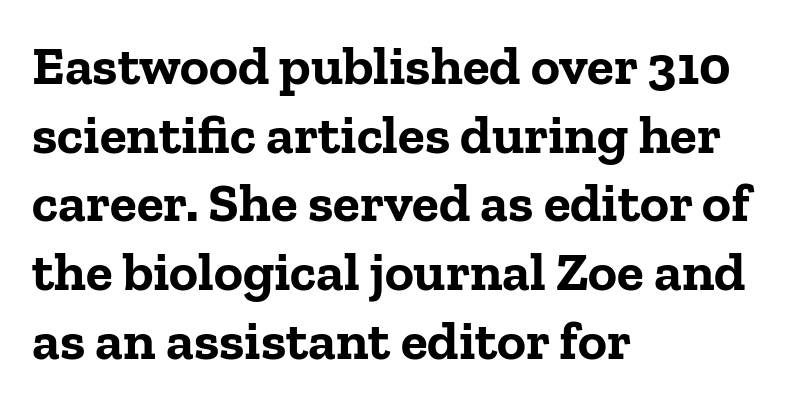
Classification — serif. Whoever set this chose a conventional vertical rhythm. Look at the stroke-to-counter ratio: heavy, a bold. If you drew a ruler down the left edge, every line would touch it. The letterforms sit shoulder to shoulder at normal distance. Lines of text with bare space underneath.
